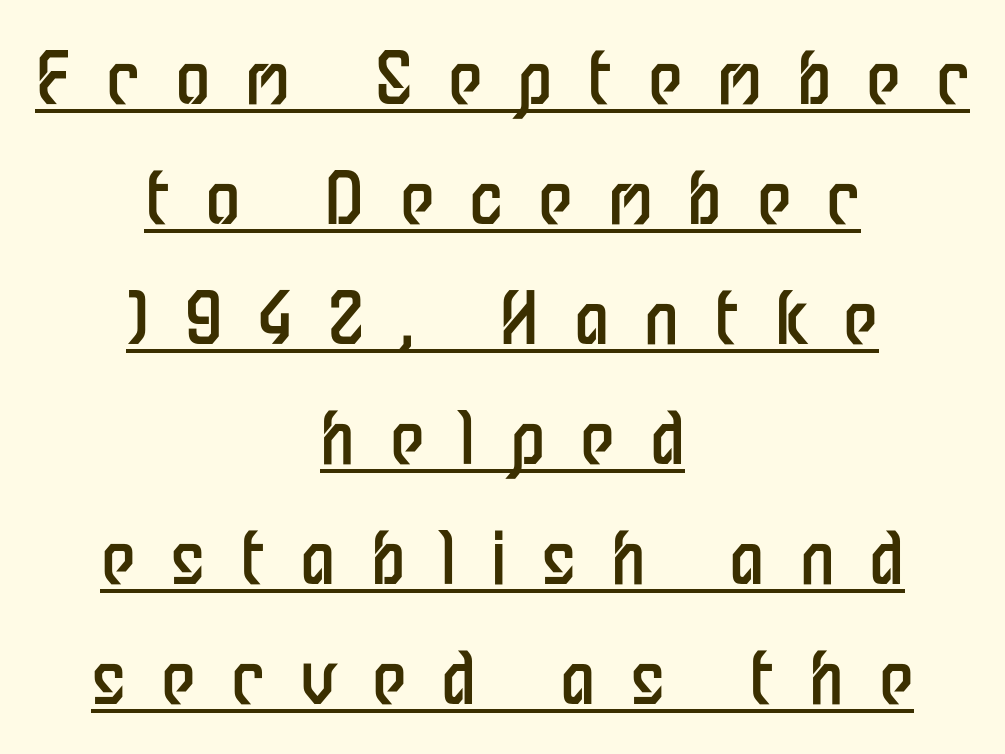
{"serif": "no", "italic": "no", "bold": "no", "weight": "regular", "width": "condensed", "stroke_contrast": "low", "x_height": "medium", "monospaced": "no", "underline": "yes", "align": "center", "line_spacing": "normal", "line_spacing_ratio": 1.69, "letter_spacing": "wide", "letter_spacing_em": 0.49, "glyph_px": 71}
